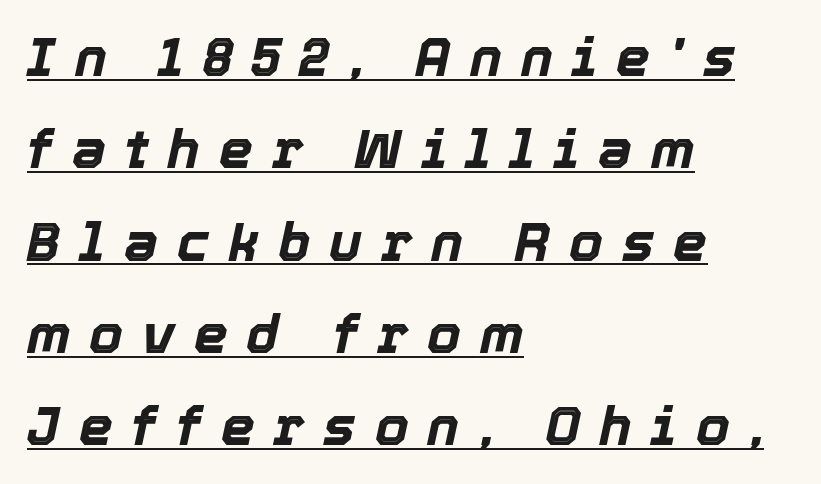
Q: Is the text bold? A: Yes.
Q: Is the text italic (slanted)? A: Yes, it leans right by about 12 degrees.
Q: Is the text underlined? A: Yes.
Q: How is the paragraph aligned? A: Left-aligned.
Q: Is the spacing between letters normal or unusually wide? A: Unusually wide.
Q: Width (condensed, normal, or wide)? A: Normal.
Q: x-height? A: Medium.
Q: Monospaced? A: No.
